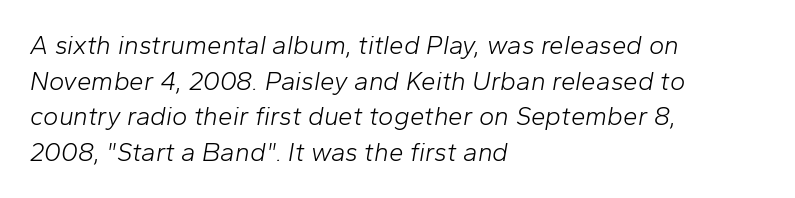
{"italic": "yes", "lean": "right", "slant_degrees": 10, "bold": "no", "underline": "no", "align": "left", "line_spacing": "normal", "line_spacing_ratio": 1.37, "letter_spacing": "normal", "letter_spacing_em": 0.0, "glyph_px": 26}
